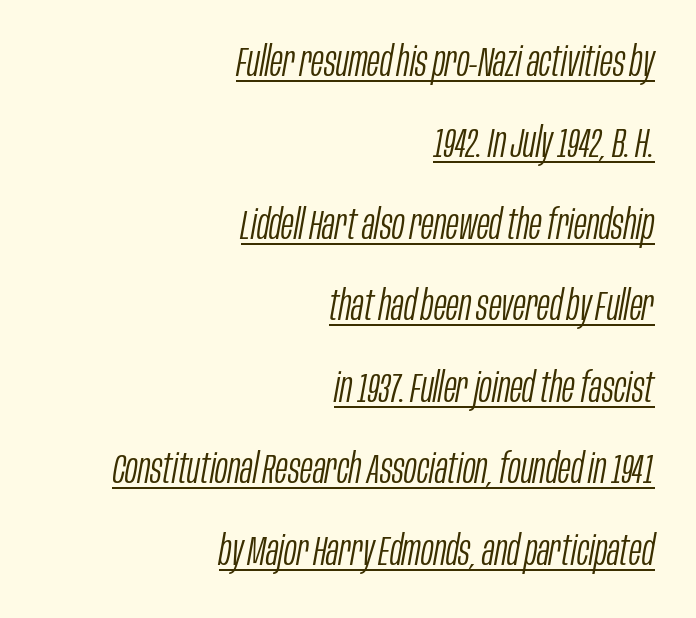
Q: Is the text bold? A: No.
Q: Is the text italic (slanted)? A: Yes, it leans right by about 10 degrees.
Q: Is the text underlined? A: Yes.
Q: How is the paragraph aligned? A: Right-aligned.
Q: Is the spacing between letters normal or unusually wide? A: Normal.
Q: Is the spacing between lines tight, normal or loose? A: Loose.
Q: Width (condensed, normal, or wide)? A: Condensed.
Q: Stroke contrast? A: Low.
Q: x-height? A: Large.
Q: Monospaced? A: No.
